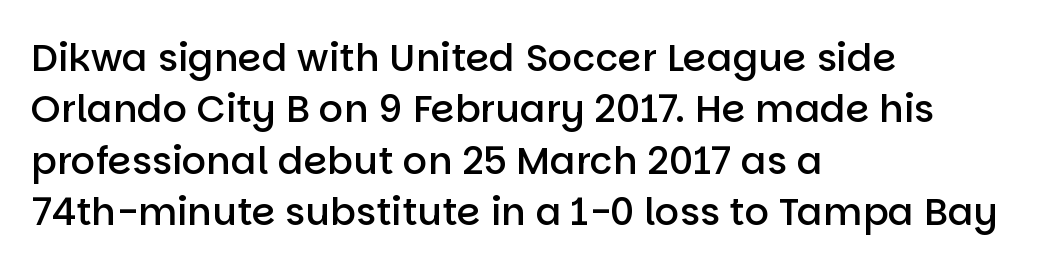
The image shows 38 px semibold sans-serif type, upright; set left-aligned, normal line spacing (1.35x), normal letter spacing, not underlined; low stroke contrast and a large x-height.
